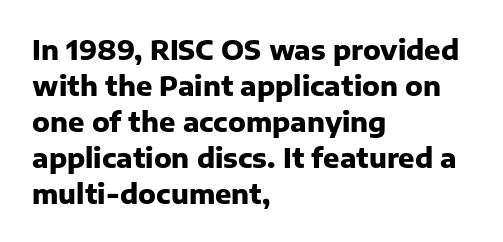
{"italic": "no", "bold": "yes", "underline": "no", "align": "left", "line_spacing": "normal", "line_spacing_ratio": 1.33, "letter_spacing": "normal", "letter_spacing_em": 0.0, "glyph_px": 27}
